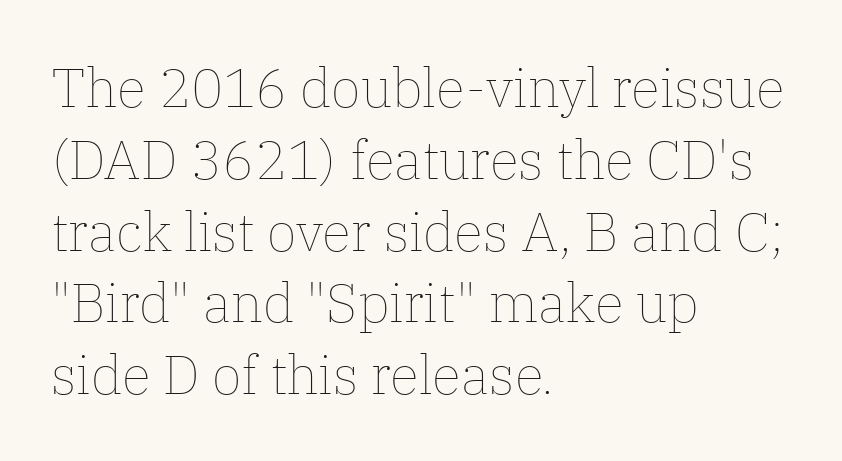
Q: Is the text bold? A: No.
Q: Is the text italic (slanted)? A: No, it is upright.
Q: Is the text underlined? A: No.
Q: How is the paragraph aligned? A: Left-aligned.
Q: Is the spacing between letters normal or unusually wide? A: Normal.
Q: Is the spacing between lines tight, normal or loose? A: Normal.
Q: Width (condensed, normal, or wide)? A: Normal.
Q: Stroke contrast? A: Low.
Q: x-height? A: Medium.
Q: Monospaced? A: No.
